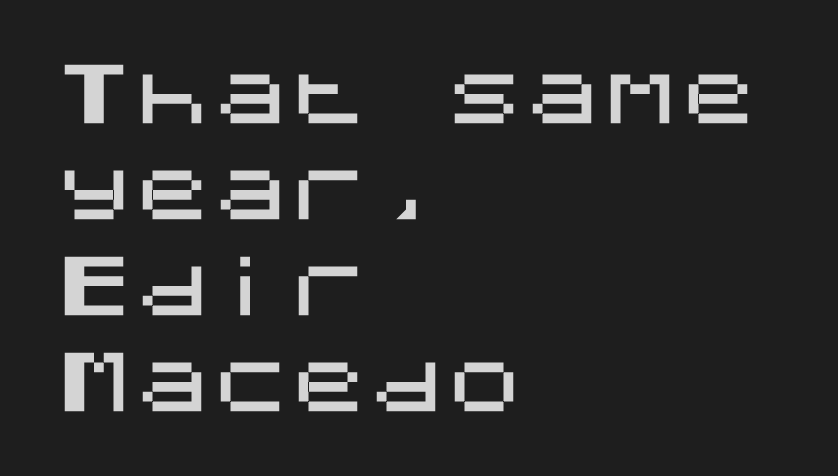
Underline: absent. This is the regular roman posture of the typeface. Compared with a centered layout, this one pins lines to the left instead. Between one letter and the next there's only the usual sliver of space. In terms of letterform style, serifs are entirely absent.
